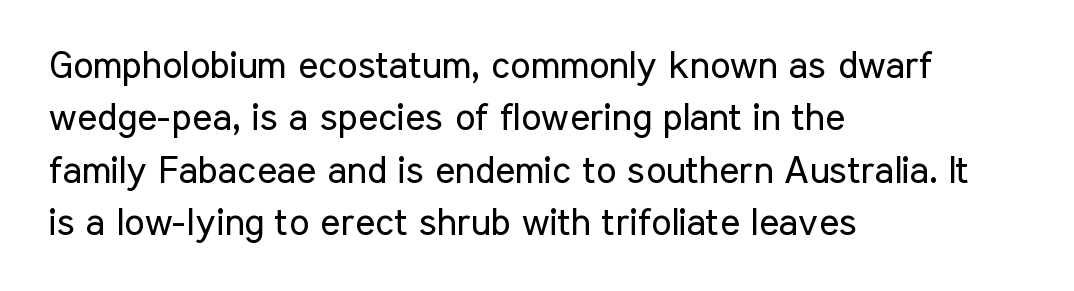
The image shows 38 px regular-weight, condensed sans-serif type, upright; set left-aligned, normal line spacing (1.38x), normal letter spacing, not underlined; low stroke contrast and a medium x-height.
